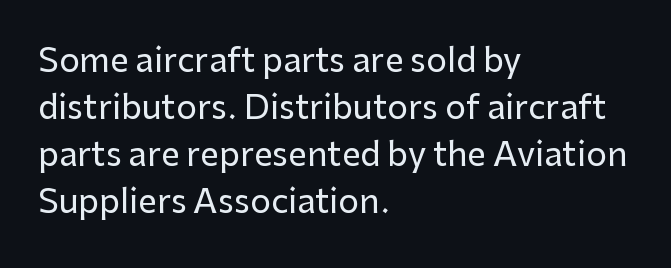
{"serif": "no", "italic": "no", "width": "normal", "stroke_contrast": "low", "x_height": "medium", "monospaced": "no", "underline": "no", "align": "left", "line_spacing": "normal", "line_spacing_ratio": 1.42, "letter_spacing": "normal", "letter_spacing_em": 0.0, "glyph_px": 33}
